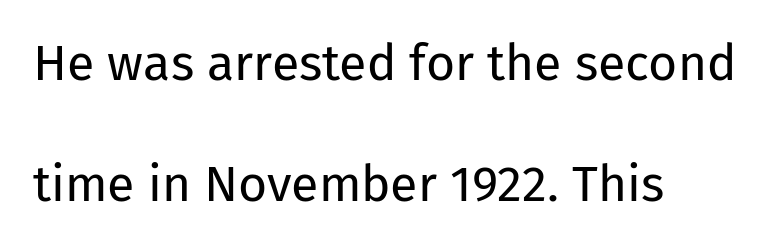
Q: Is the text bold? A: No.
Q: Is the text italic (slanted)? A: No, it is upright.
Q: Is the typeface a serif or a sans-serif typeface? A: Sans-serif.
Q: Is the text underlined? A: No.
Q: How is the paragraph aligned? A: Left-aligned.
Q: Is the spacing between letters normal or unusually wide? A: Normal.
Q: Is the spacing between lines tight, normal or loose? A: Loose.
Q: Width (condensed, normal, or wide)? A: Normal.
Q: Stroke contrast? A: Low.
Q: x-height? A: Medium.
Q: Monospaced? A: No.
